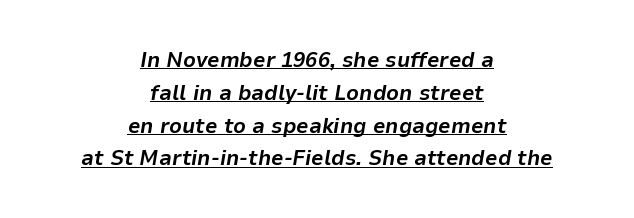
Q: Is the text bold? A: Yes.
Q: Is the text italic (slanted)? A: Yes, it leans right by about 9 degrees.
Q: Is the text underlined? A: Yes.
Q: How is the paragraph aligned? A: Centered.
Q: Is the spacing between letters normal or unusually wide? A: Normal.
Q: Is the spacing between lines tight, normal or loose? A: Normal.
